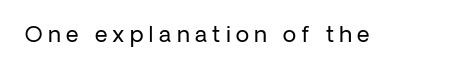
{"italic": "no", "bold": "no", "underline": "no", "letter_spacing": "wide", "letter_spacing_em": 0.24, "glyph_px": 22}
